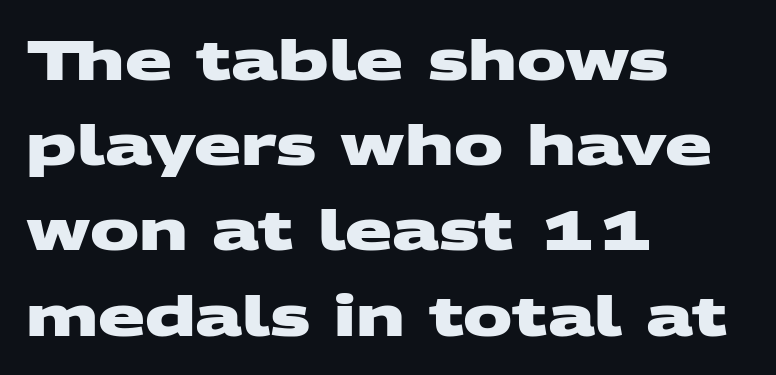
The string is rendered with underlining switched off. These lines are rendered in a variable-pitch font. The text block is weighted toward the left margin, trailing off unevenly rightward. What stands out about the letter spacing? Nothing — it is the standard amount.
